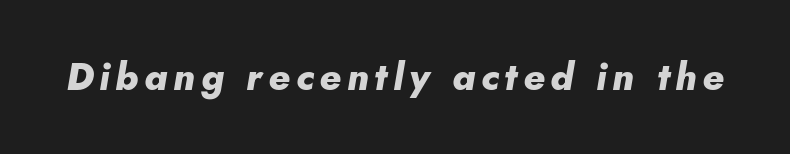
Q: Is the text bold? A: Yes.
Q: Is the text italic (slanted)? A: Yes, it leans right by about 5 degrees.
Q: Is the text underlined? A: No.
Q: Width (condensed, normal, or wide)? A: Normal.
Q: Stroke contrast? A: Low.
Q: x-height? A: Small.
Q: Monospaced? A: No.
